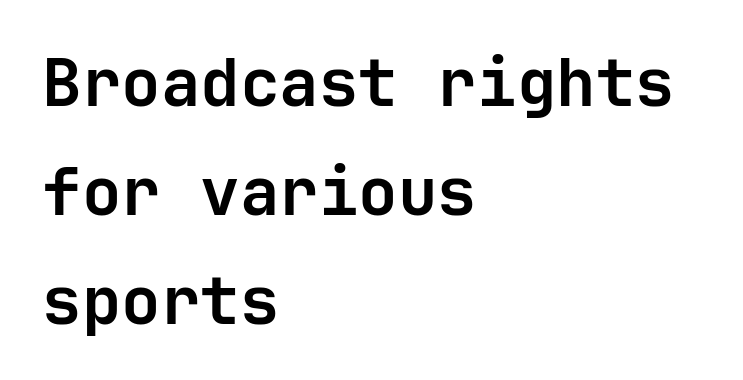
Italic: no, the glyphs are upright roman. In terms of letterspacing, this is plain default setting. The foot of each line stays bare and open. Weight check: bold — yes, fully.
